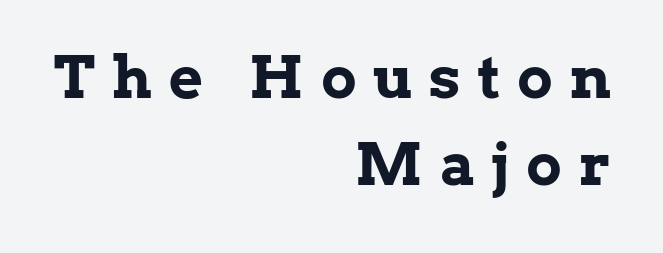
The image shows 59 px bold serif type, upright; set right-aligned, normal line spacing (1.48x), unusually wide letter spacing (+0.29 em), not underlined; low stroke contrast and a medium x-height.
